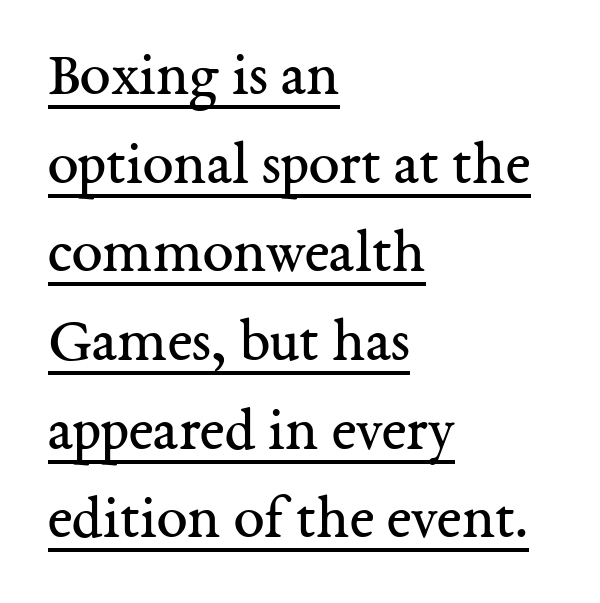
Q: Is the text bold? A: No.
Q: Is the text italic (slanted)? A: No, it is upright.
Q: Is the typeface a serif or a sans-serif typeface? A: Serif.
Q: Is the text underlined? A: Yes.
Q: How is the paragraph aligned? A: Left-aligned.
Q: Is the spacing between letters normal or unusually wide? A: Normal.
Q: Is the spacing between lines tight, normal or loose? A: Normal.
Q: Width (condensed, normal, or wide)? A: Normal.
Q: Stroke contrast? A: Medium.
Q: x-height? A: Medium.
Q: Monospaced? A: No.
